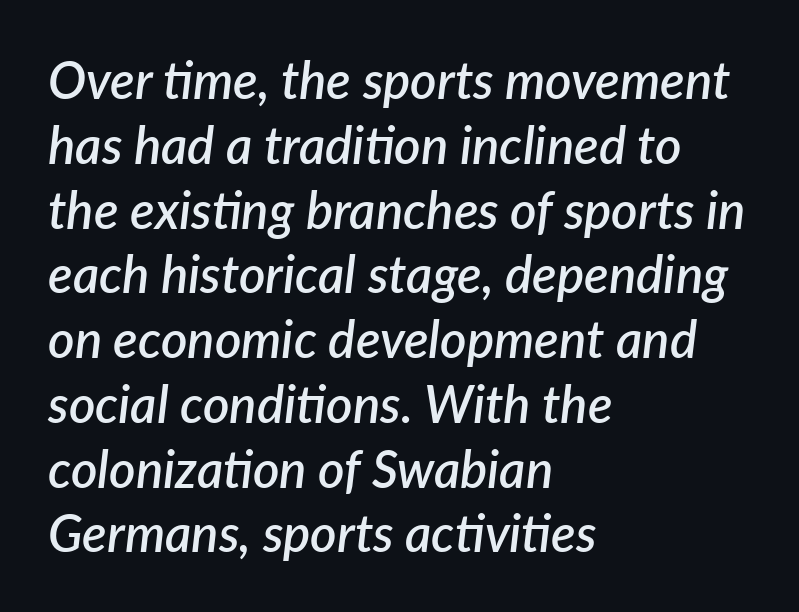
{"italic": "yes", "lean": "right", "slant_degrees": 7, "bold": "semi", "weight": "semibold", "width": "normal", "stroke_contrast": "low", "x_height": "medium", "monospaced": "no", "underline": "no", "align": "left", "line_spacing": "normal", "line_spacing_ratio": 1.27, "letter_spacing": "normal", "letter_spacing_em": 0.0, "glyph_px": 51}
